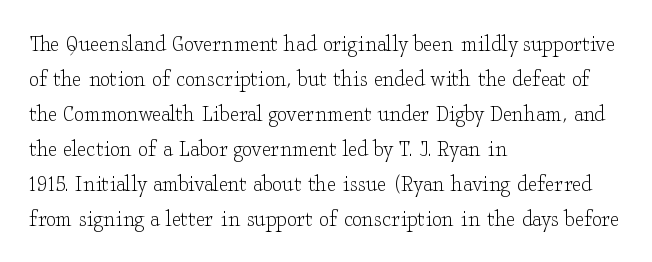
{"italic": "no", "bold": "no", "underline": "no", "align": "left", "line_spacing": "normal", "line_spacing_ratio": 1.4, "letter_spacing": "normal", "letter_spacing_em": 0.0, "glyph_px": 25}
